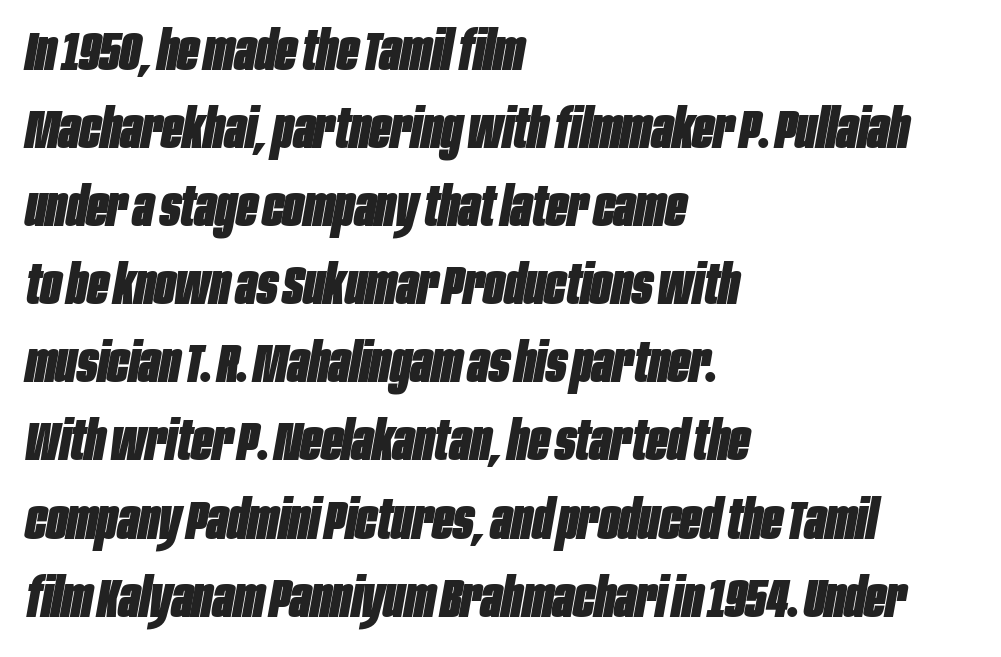
The image shows 55 px heavy, condensed type, italic (leaning right); set left-aligned, normal line spacing (1.42x), normal letter spacing, not underlined; low stroke contrast and a large x-height.
